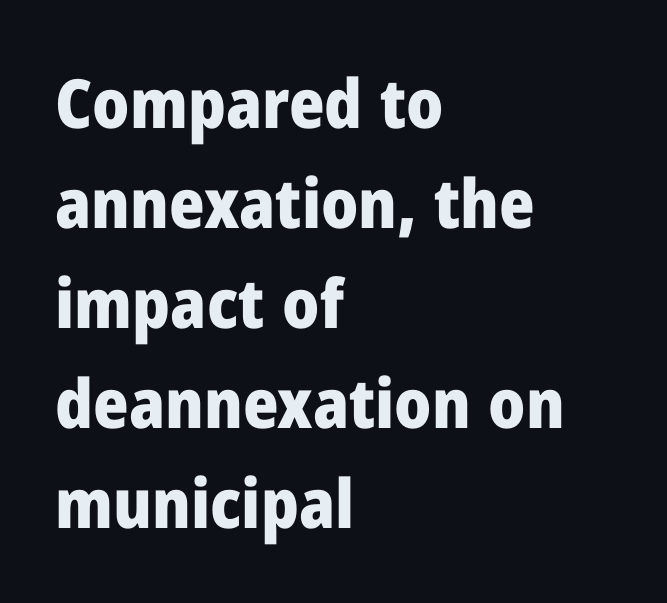
Q: Is the text bold? A: Yes.
Q: Is the text italic (slanted)? A: No, it is upright.
Q: Is the typeface a serif or a sans-serif typeface? A: Sans-serif.
Q: Is the text underlined? A: No.
Q: How is the paragraph aligned? A: Left-aligned.
Q: Is the spacing between letters normal or unusually wide? A: Normal.
Q: Is the spacing between lines tight, normal or loose? A: Normal.
Q: Width (condensed, normal, or wide)? A: Normal.
Q: Stroke contrast? A: Low.
Q: x-height? A: Medium.
Q: Monospaced? A: No.
